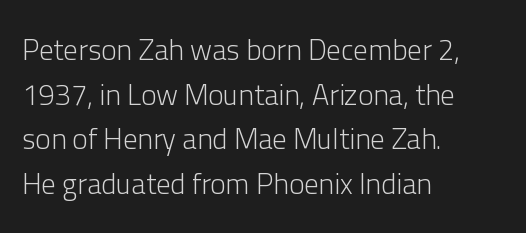
The image shows 29 px light sans-serif type, upright; set left-aligned, normal line spacing (1.54x), normal letter spacing, not underlined; low stroke contrast and a medium x-height.
